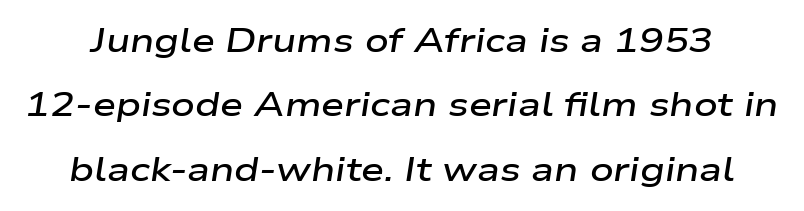
{"italic": "yes", "lean": "right", "slant_degrees": 9, "bold": "semi", "weight": "semibold", "width": "wide", "stroke_contrast": "low", "x_height": "medium", "monospaced": "no", "underline": "no", "line_spacing": "loose", "line_spacing_ratio": 1.95, "letter_spacing": "normal", "letter_spacing_em": 0.0, "glyph_px": 33}
